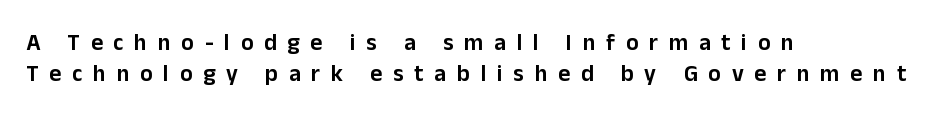
Q: Is the text italic (slanted)? A: No, it is upright.
Q: Is the text underlined? A: No.
Q: How is the paragraph aligned? A: Left-aligned.
Q: Is the spacing between letters normal or unusually wide? A: Unusually wide.
Q: Is the spacing between lines tight, normal or loose? A: Normal.
